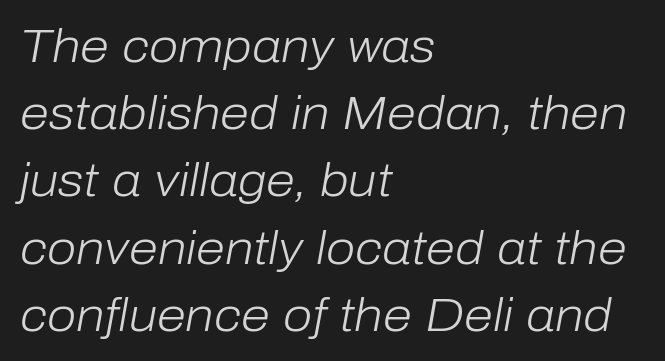
Q: Is the text bold? A: No.
Q: Is the text italic (slanted)? A: Yes, it leans right by about 10 degrees.
Q: Is the text underlined? A: No.
Q: How is the paragraph aligned? A: Left-aligned.
Q: Is the spacing between letters normal or unusually wide? A: Normal.
Q: Is the spacing between lines tight, normal or loose? A: Normal.
Q: Width (condensed, normal, or wide)? A: Normal.
Q: Stroke contrast? A: Low.
Q: x-height? A: Medium.
Q: Monospaced? A: No.
